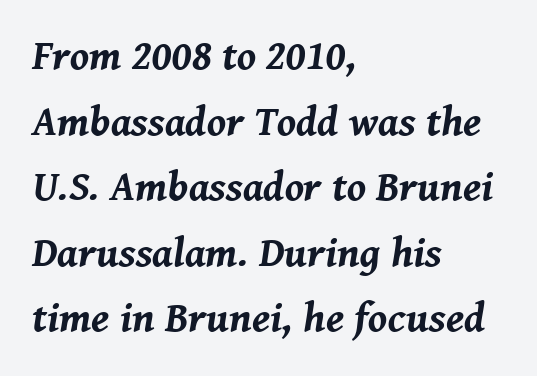
{"italic": "yes", "lean": "right", "slant_degrees": 8, "bold": "yes", "weight": "bold", "width": "normal", "stroke_contrast": "medium", "x_height": "medium", "monospaced": "no", "underline": "no", "align": "left", "line_spacing": "normal", "line_spacing_ratio": 1.56, "letter_spacing": "normal", "letter_spacing_em": 0.0, "glyph_px": 42}
